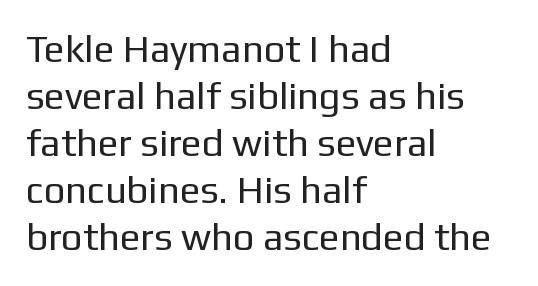
Nope, not italic — everything's standing straight. Do the characters align in a grid? No, the font is proportional. Standard letterfit; no display-style spreading of the glyphs. In CSS terms this would be text-align: left. Serif or sans? Sans — the stroke terminals are bare. Stem width sits at or under what a default text font uses.
